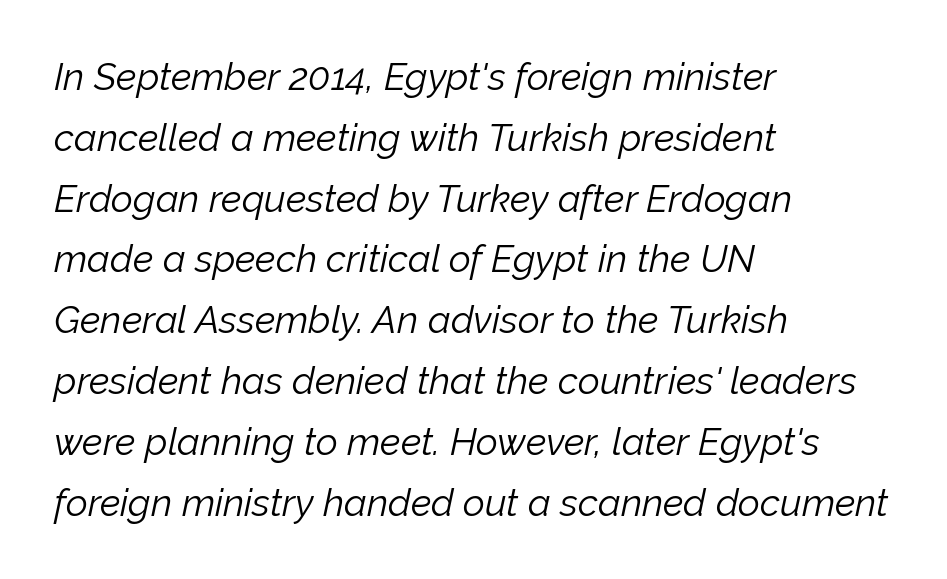
The image shows 38 px light type, italic (leaning right); set left-aligned, normal line spacing (1.6x), normal letter spacing, not underlined; low stroke contrast and a medium x-height.
